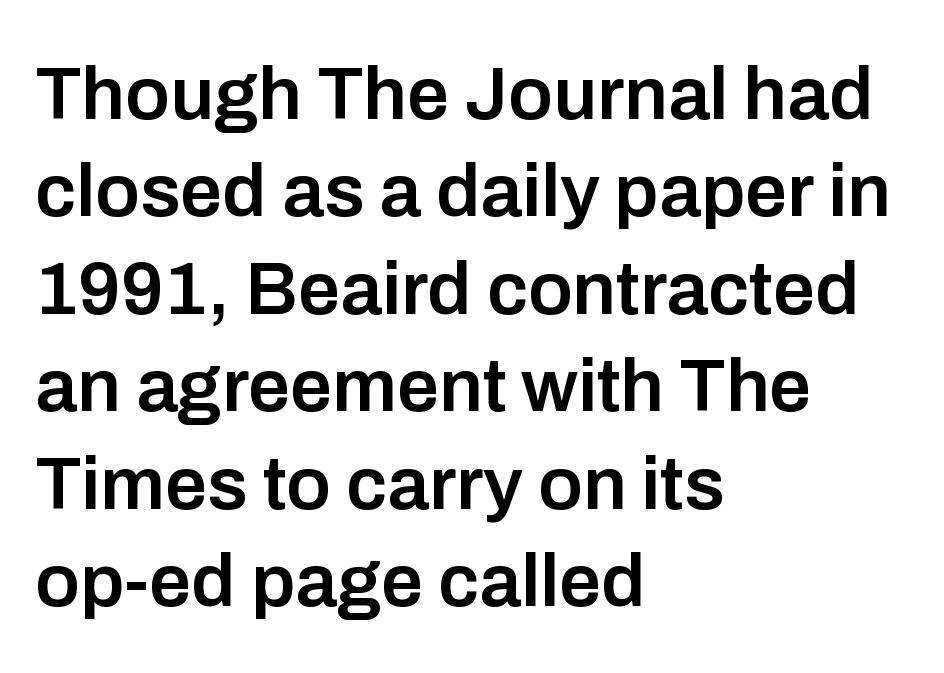
{"serif": "no", "italic": "no", "bold": "semi", "weight": "semibold", "width": "normal", "stroke_contrast": "low", "x_height": "medium", "monospaced": "no", "underline": "no", "align": "left", "line_spacing": "normal", "line_spacing_ratio": 1.3, "letter_spacing": "normal", "letter_spacing_em": 0.0, "glyph_px": 75}
